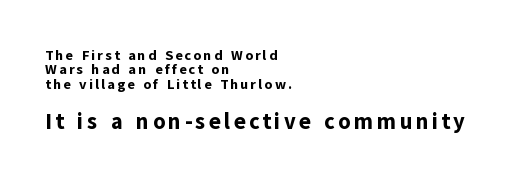
The image shows 22 px bold type, upright; set left-aligned, tight line spacing (1.03x), not underlined; the second (bottom) block is 1.57x larger.
